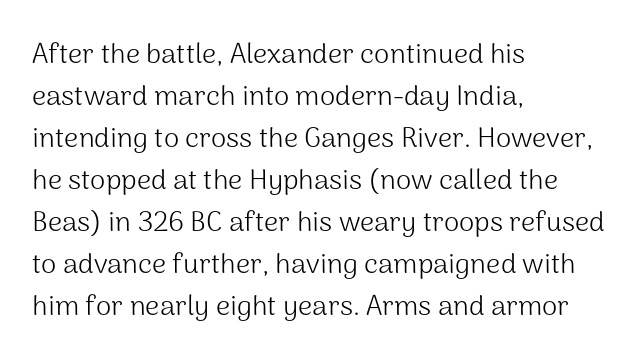
{"serif": "no", "italic": "no", "bold": "no", "weight": "light", "width": "normal", "stroke_contrast": "medium", "x_height": "medium", "monospaced": "no", "underline": "no", "align": "left", "line_spacing": "normal", "line_spacing_ratio": 1.5, "letter_spacing": "normal", "letter_spacing_em": 0.0, "glyph_px": 28}
